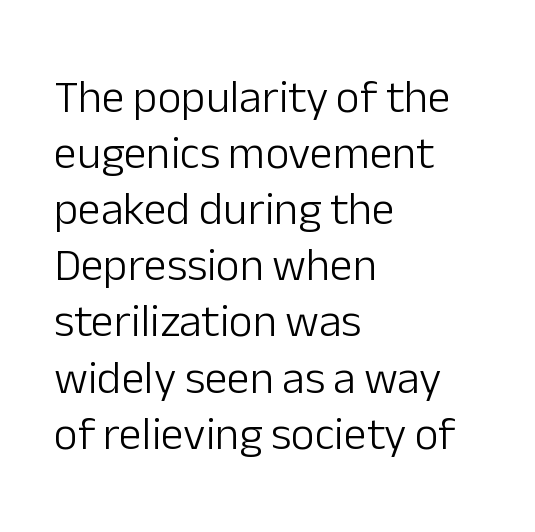
Q: Is the text bold? A: No.
Q: Is the text italic (slanted)? A: No, it is upright.
Q: Is the typeface a serif or a sans-serif typeface? A: Sans-serif.
Q: Is the text underlined? A: No.
Q: How is the paragraph aligned? A: Left-aligned.
Q: Is the spacing between letters normal or unusually wide? A: Normal.
Q: Width (condensed, normal, or wide)? A: Normal.
Q: Stroke contrast? A: Low.
Q: x-height? A: Medium.
Q: Monospaced? A: No.
